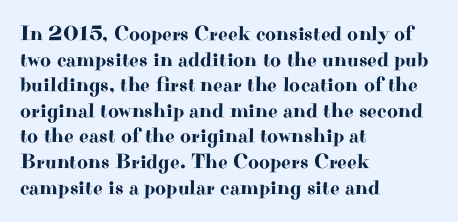
{"italic": "no", "underline": "no", "align": "left", "line_spacing_ratio": 1.22, "letter_spacing": "normal", "letter_spacing_em": 0.0, "glyph_px": 21}
